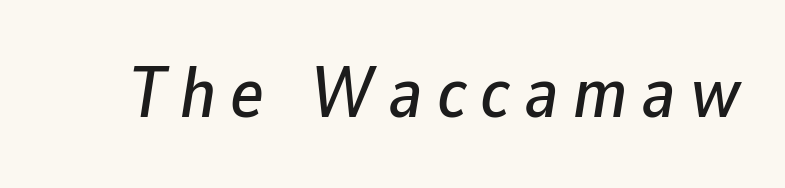
{"italic": "yes", "lean": "right", "slant_degrees": 9, "width": "normal", "stroke_contrast": "low", "x_height": "medium", "monospaced": "no", "underline": "no", "letter_spacing": "wide", "letter_spacing_em": 0.2, "glyph_px": 71}
